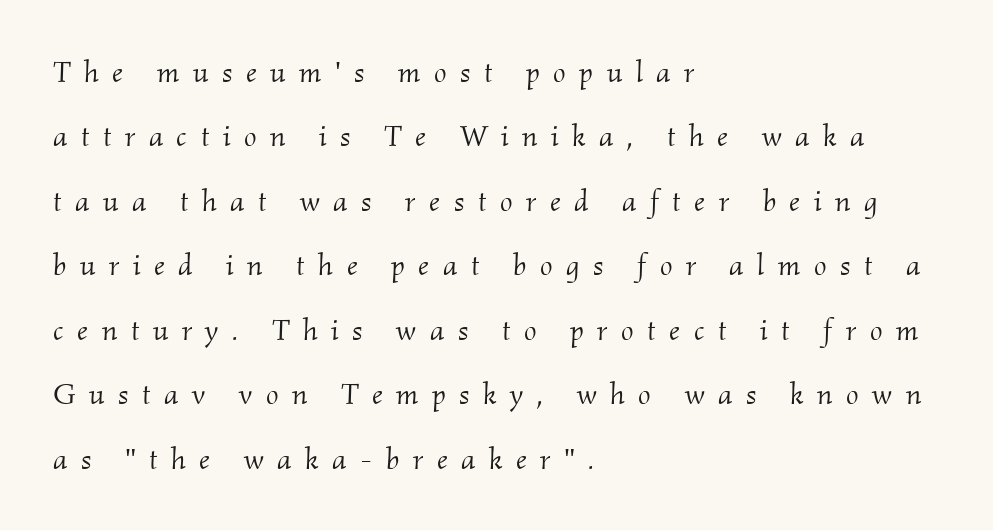
{"serif": "yes", "italic": "yes", "lean": "right", "slant_degrees": 2, "bold": "no", "weight": "light", "width": "normal", "stroke_contrast": "medium", "x_height": "small", "monospaced": "no", "underline": "no", "align": "left", "line_spacing": "loose", "line_spacing_ratio": 2.15, "letter_spacing": "wide", "letter_spacing_em": 0.45, "glyph_px": 30}
